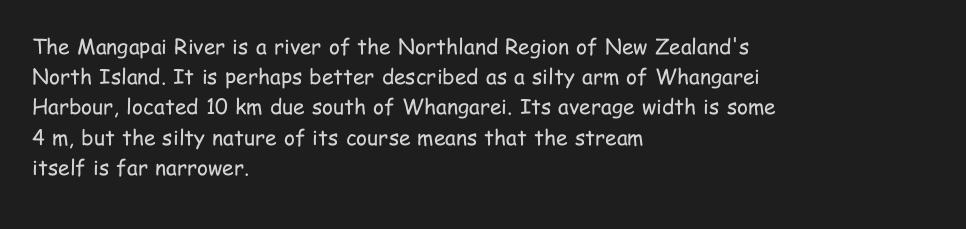
{"italic": "no", "bold": "no", "underline": "no", "align": "left", "line_spacing": "normal", "line_spacing_ratio": 1.44, "letter_spacing": "normal", "letter_spacing_em": 0.0, "glyph_px": 21}
